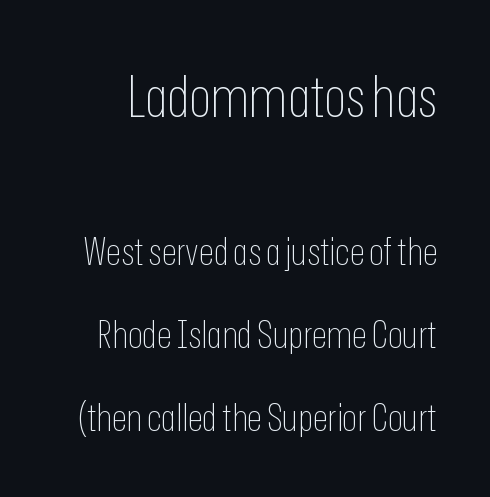
Q: Is the text bold? A: No.
Q: Is the text italic (slanted)? A: No, it is upright.
Q: Is the typeface a serif or a sans-serif typeface? A: Sans-serif.
Q: Is the text underlined? A: No.
Q: Is the spacing between letters normal or unusually wide? A: Normal.
Q: Is the spacing between lines tight, normal or loose? A: Loose.
Q: Which block of text is set in a larger size, the first (top) or the second (bottom)? A: The first (top) one.
Q: Width (condensed, normal, or wide)? A: Condensed.
Q: Stroke contrast? A: Low.
Q: x-height? A: Medium.
Q: Monospaced? A: No.
